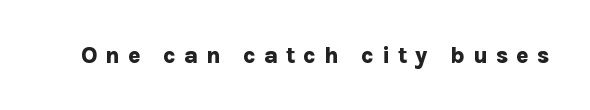
Q: Is the text bold? A: Yes.
Q: Is the text italic (slanted)? A: No, it is upright.
Q: Is the text underlined? A: No.
Q: Is the spacing between letters normal or unusually wide? A: Unusually wide.
